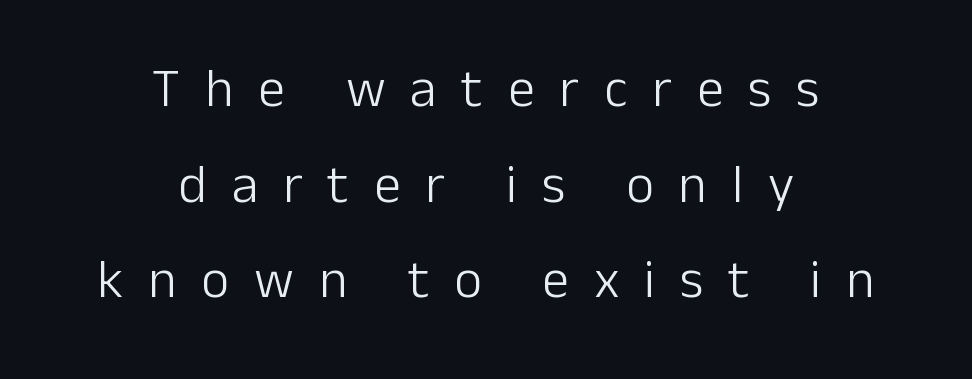
The image shows 54 px light sans-serif type, upright; set centered, line spacing 1.77x, unusually wide letter spacing (+0.46 em), not underlined; low stroke contrast and a medium x-height.
